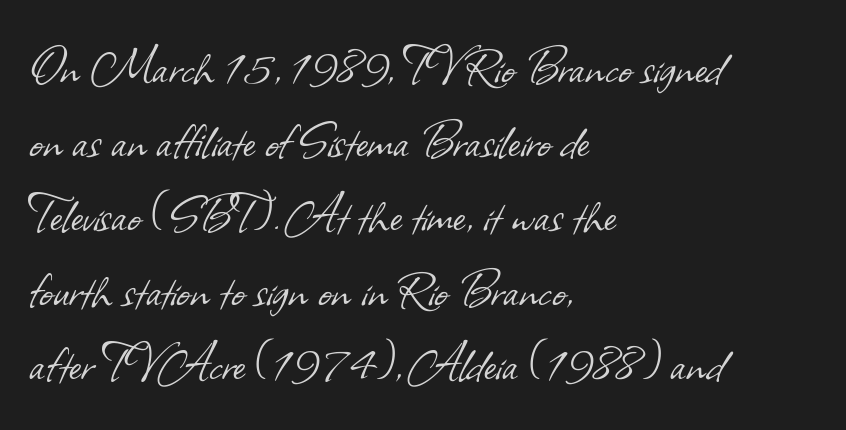
{"serif": "no", "bold": "no", "weight": "light", "width": "normal", "stroke_contrast": "low", "x_height": "small", "monospaced": "no", "underline": "no", "align": "left", "line_spacing": "normal", "line_spacing_ratio": 1.28, "letter_spacing": "normal", "letter_spacing_em": 0.0, "glyph_px": 58}
